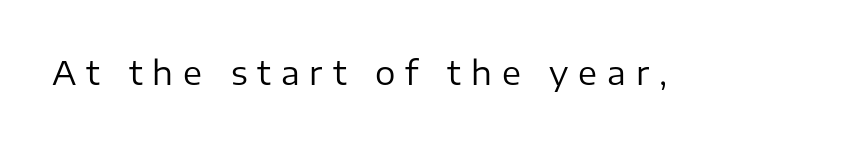
The image shows 32 px regular-weight sans-serif type, upright; set unusually wide letter spacing (+0.31 em), not underlined; low stroke contrast and a medium x-height.
